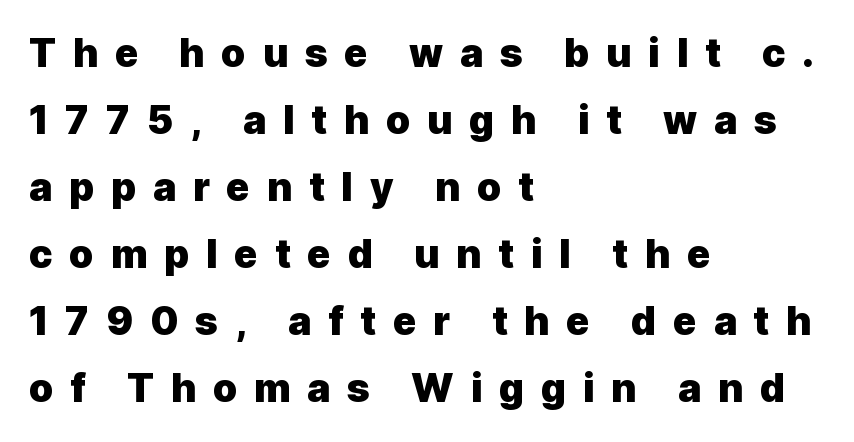
Q: Is the text bold? A: Yes.
Q: Is the text italic (slanted)? A: No, it is upright.
Q: Is the typeface a serif or a sans-serif typeface? A: Sans-serif.
Q: Is the text underlined? A: No.
Q: How is the paragraph aligned? A: Left-aligned.
Q: Is the spacing between letters normal or unusually wide? A: Unusually wide.
Q: Width (condensed, normal, or wide)? A: Normal.
Q: x-height? A: Medium.
Q: Monospaced? A: No.
